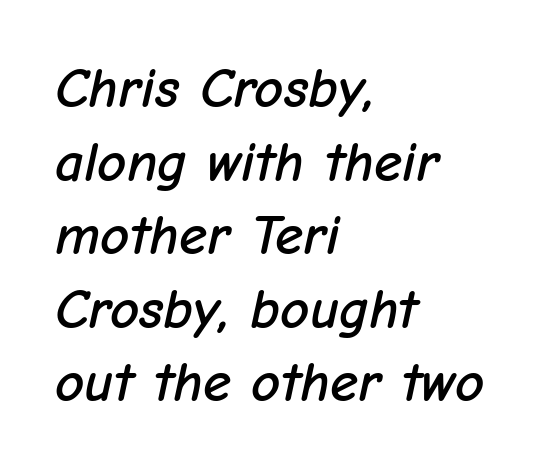
Q: Is the text italic (slanted)? A: Yes, it leans right by about 12 degrees.
Q: Is the text underlined? A: No.
Q: How is the paragraph aligned? A: Left-aligned.
Q: Is the spacing between letters normal or unusually wide? A: Normal.
Q: Is the spacing between lines tight, normal or loose? A: Normal.
Q: Width (condensed, normal, or wide)? A: Normal.
Q: Stroke contrast? A: Low.
Q: x-height? A: Medium.
Q: Monospaced? A: No.
